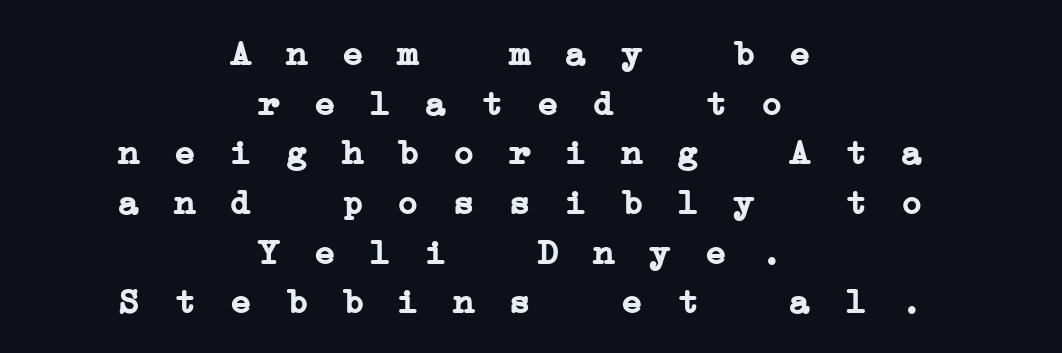
The image shows 36 px semibold, wide serif type, monospaced; set centered, normal line spacing (1.38x), unusually wide letter spacing (+0.35 em), not underlined; low stroke contrast and a medium x-height.
